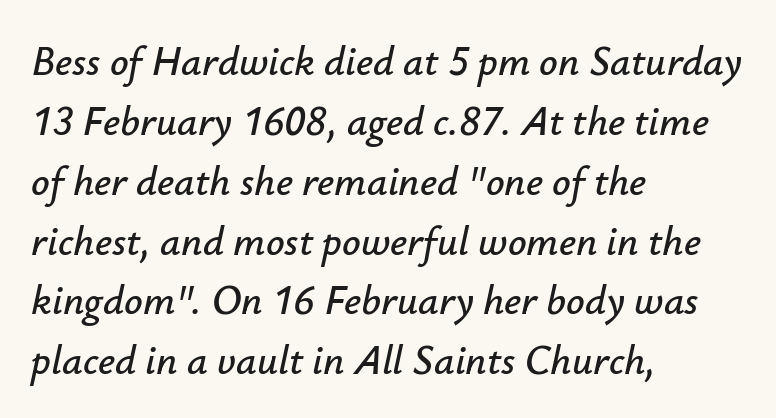
Italic? Definitely — the glyphs are oblique. Each line starts at the same left margin while the right side varies. Here the designer chose a conventional face with non-uniform glyph widths. The line texture is even and compact thanks to regular tracking. The foot of each line stays bare and open.
